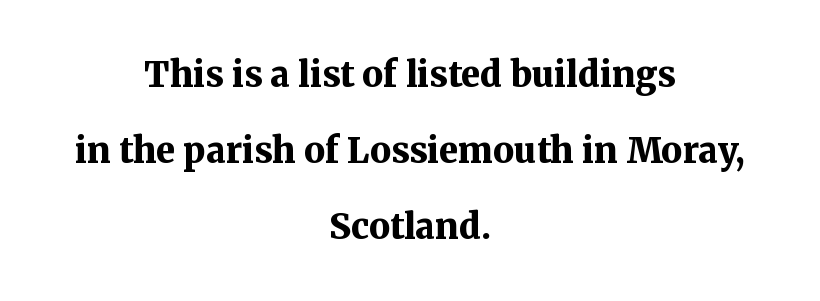
Regarding leading, the lines here are spaced well apart. This sample uses a serif face. The rendering keeps characters at their native spacing. Here the designer chose a conventional face with non-uniform glyph widths.
